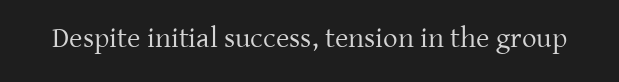
Descender tails drop into unmarked territory. Do the characters align in a grid? No, the font is proportional. Letterform terminals end in serifs throughout the passage. Weight: not bold — regular or lighter. Quick note: not italic, upright.
